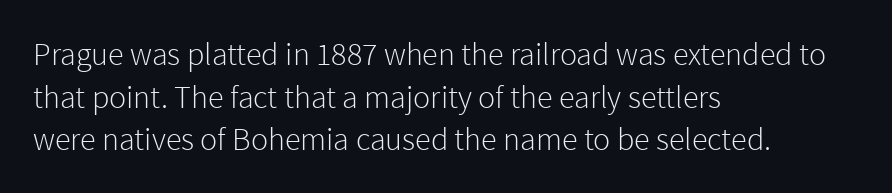
Letters rest on an invisible, unmarked baseline. The face looks like a standard text weight, possibly lighter. Nope, no serifs anywhere on these letters. Regular leading. A roman cut, with each character standing at attention. Look at the tracking — it's just the regular setting, nothing added.
